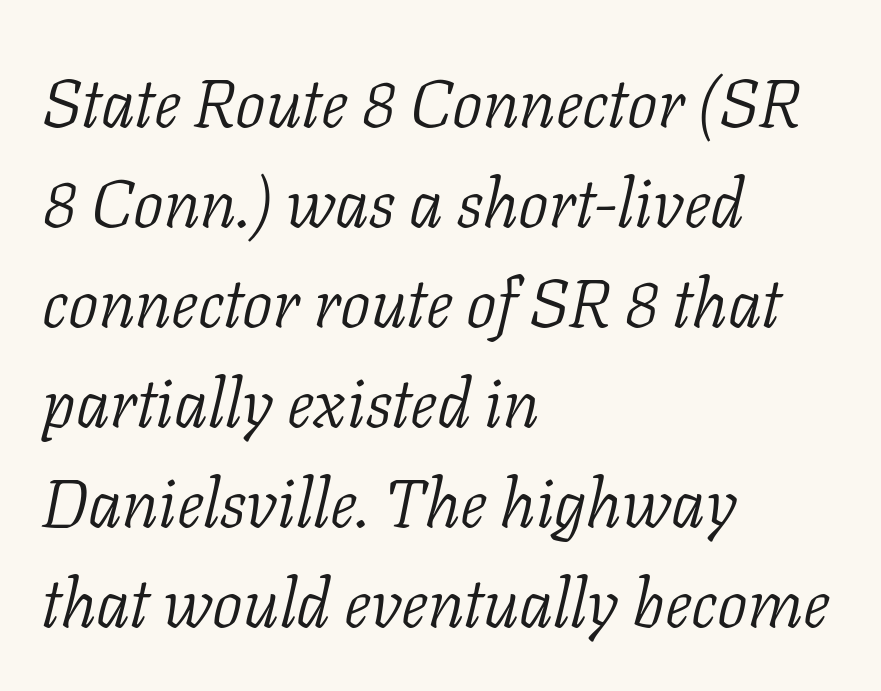
{"serif": "yes", "italic": "yes", "lean": "right", "slant_degrees": 11, "bold": "no", "weight": "light", "width": "normal", "stroke_contrast": "low", "x_height": "medium", "monospaced": "no", "underline": "no", "align": "left", "line_spacing": "normal", "line_spacing_ratio": 1.47, "letter_spacing": "normal", "letter_spacing_em": 0.0, "glyph_px": 68}
